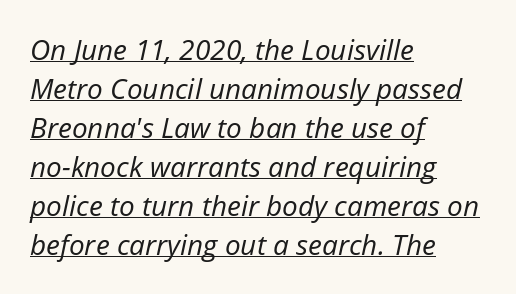
Leftover space on each line is placed entirely after the last word. A baseline rule has been typeset under these characters. A typesetter would mark this as italic. Does extra space separate the letters? No, they use regular spacing.
